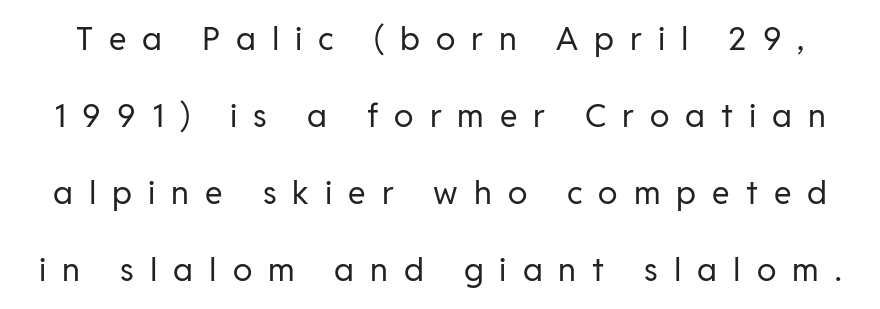
The image shows 32 px regular-weight sans-serif type, upright; set loose line spacing (2.41x), unusually wide letter spacing (+0.5 em), not underlined; low stroke contrast and a medium x-height.
